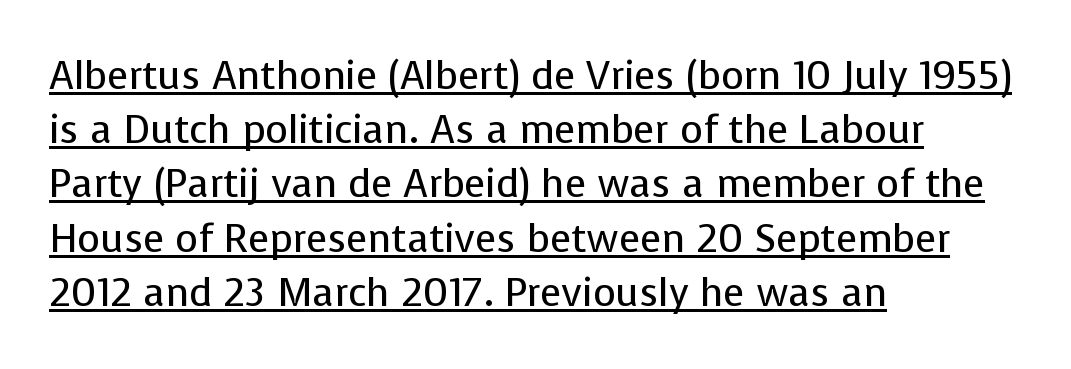
Q: Is the text bold? A: No.
Q: Is the text italic (slanted)? A: No, it is upright.
Q: Is the typeface a serif or a sans-serif typeface? A: Sans-serif.
Q: Is the text underlined? A: Yes.
Q: How is the paragraph aligned? A: Left-aligned.
Q: Is the spacing between letters normal or unusually wide? A: Normal.
Q: Is the spacing between lines tight, normal or loose? A: Normal.
Q: Width (condensed, normal, or wide)? A: Normal.
Q: Stroke contrast? A: Low.
Q: x-height? A: Medium.
Q: Monospaced? A: No.
